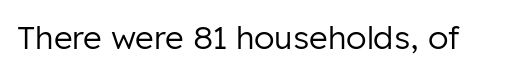
The image shows 32 px regular-weight sans-serif type, upright; set normal letter spacing, not underlined; low stroke contrast and a medium x-height.
